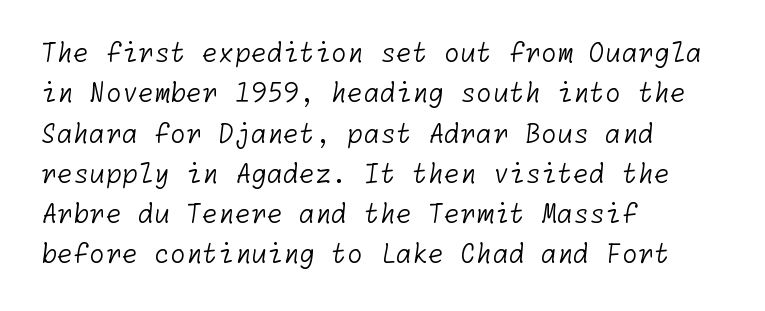
The image shows 26 px text type; set left-aligned, normal line spacing (1.55x), normal letter spacing, not underlined.
